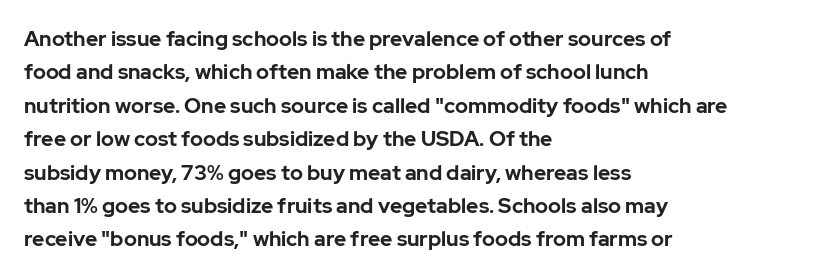
Q: Is the text bold? A: Yes.
Q: Is the text italic (slanted)? A: No, it is upright.
Q: Is the text underlined? A: No.
Q: How is the paragraph aligned? A: Left-aligned.
Q: Is the spacing between letters normal or unusually wide? A: Normal.
Q: Is the spacing between lines tight, normal or loose? A: Normal.
